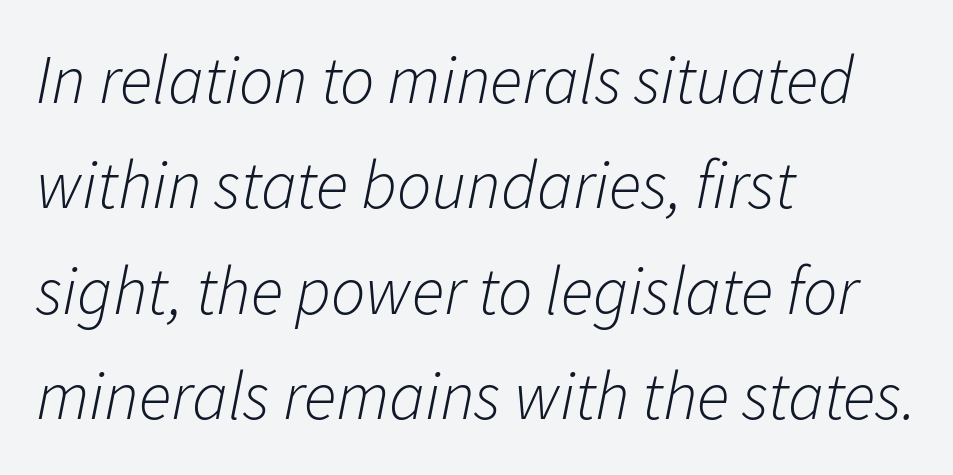
Nobody touched the tracking dial on this one. Ink coverage per letter is moderate at most. These lines are rendered in a variable-pitch font. The lines in this sample share a left origin and differ only in where they stop. Does the leading feel generous? No, just average.
